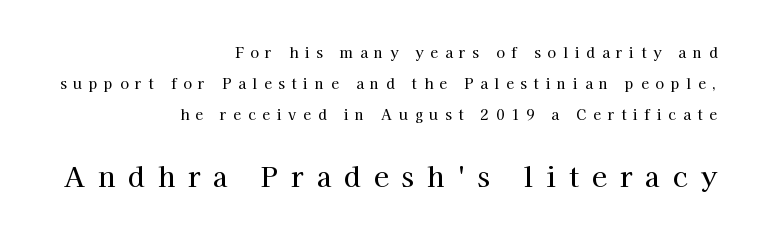
The image shows 27 px text type, upright; set right-aligned, loose line spacing (2.2x), unusually wide letter spacing (+0.49 em), not underlined; the second (bottom) block is 1.93x larger.
